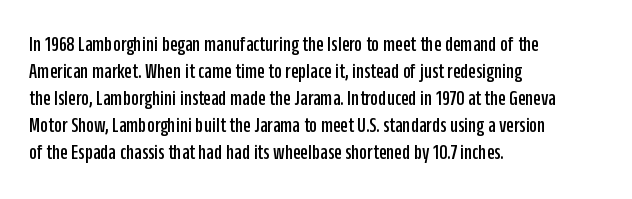
{"italic": "no", "underline": "no", "align": "left", "line_spacing_ratio": 1.23, "letter_spacing": "normal", "letter_spacing_em": 0.0, "glyph_px": 22}
